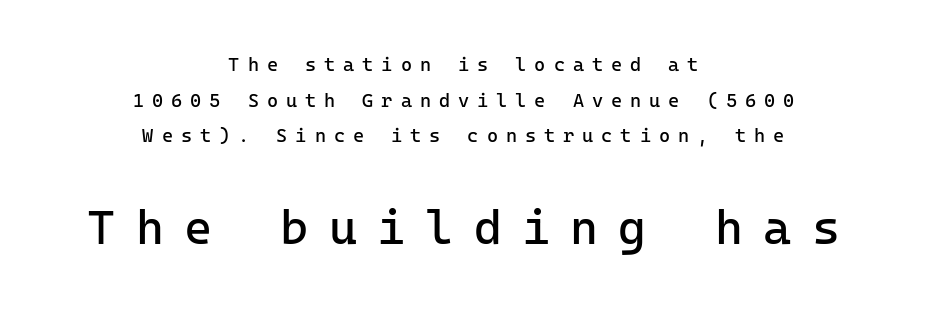
The image shows 48 px regular-weight sans-serif type, upright, monospaced; set centered, line spacing 1.88x, unusually wide letter spacing (+0.42 em), not underlined; the second (bottom) block is 2.53x larger; low stroke contrast and a medium x-height.
